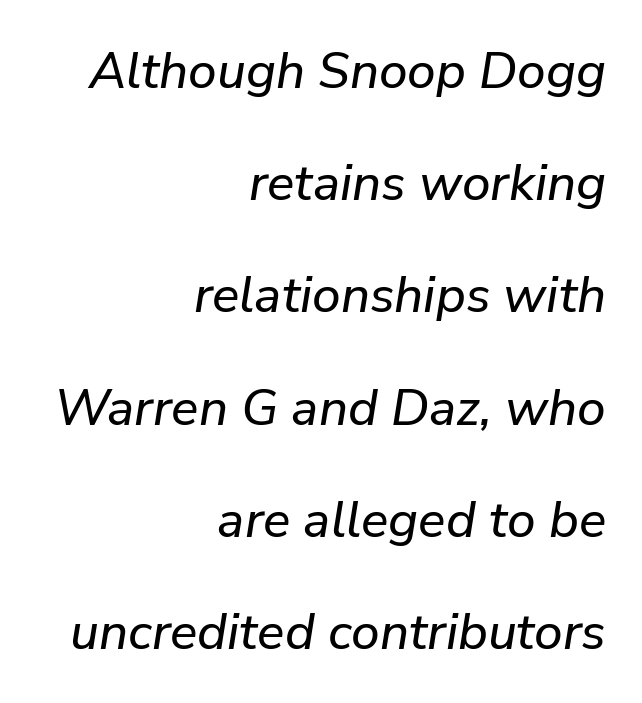
The image shows 51 px text type, italic (leaning right); set right-aligned, loose line spacing (2.2x), normal letter spacing, not underlined; low stroke contrast and a medium x-height.
